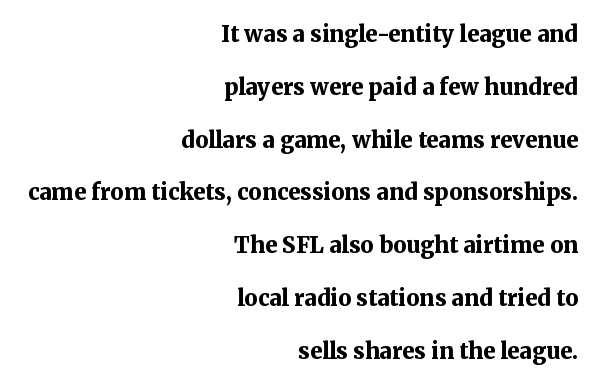
Q: Is the text bold? A: Yes.
Q: Is the text italic (slanted)? A: No, it is upright.
Q: Is the text underlined? A: No.
Q: How is the paragraph aligned? A: Right-aligned.
Q: Is the spacing between letters normal or unusually wide? A: Normal.
Q: Is the spacing between lines tight, normal or loose? A: Loose.
